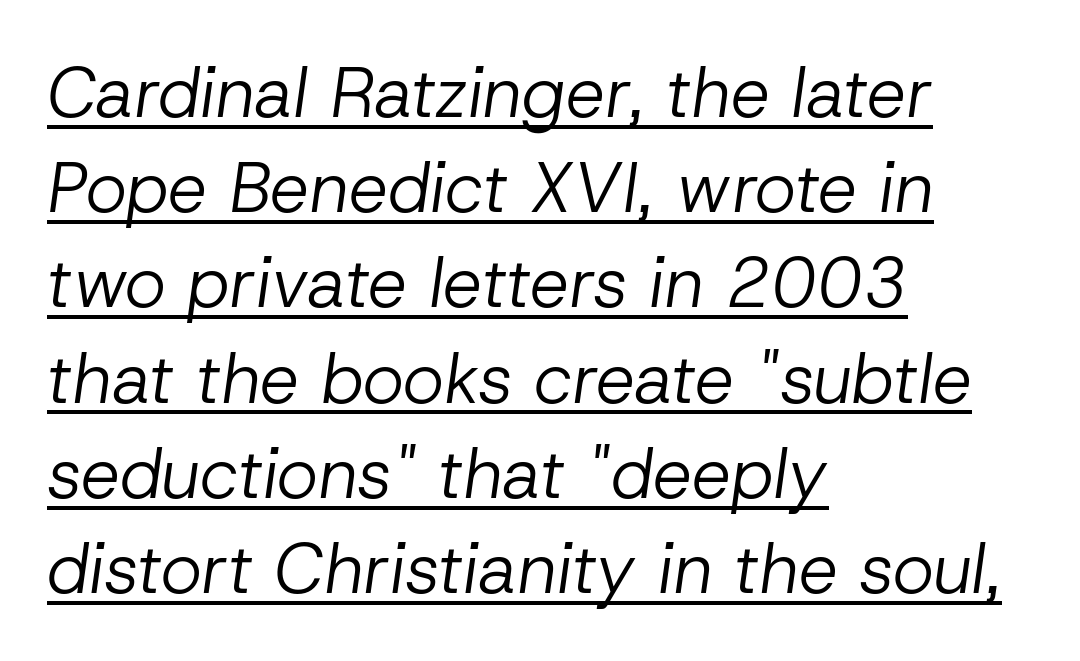
Q: Is the text bold? A: No.
Q: Is the text italic (slanted)? A: Yes, it leans right by about 8 degrees.
Q: Is the text underlined? A: Yes.
Q: How is the paragraph aligned? A: Left-aligned.
Q: Is the spacing between letters normal or unusually wide? A: Normal.
Q: Is the spacing between lines tight, normal or loose? A: Normal.
Q: Width (condensed, normal, or wide)? A: Normal.
Q: Stroke contrast? A: Low.
Q: x-height? A: Medium.
Q: Monospaced? A: No.
